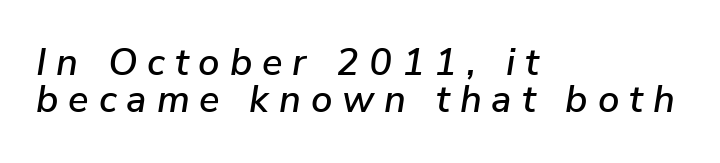
{"italic": "yes", "lean": "right", "slant_degrees": 9, "width": "normal", "stroke_contrast": "low", "x_height": "medium", "monospaced": "no", "underline": "no", "align": "left", "line_spacing": "tight", "line_spacing_ratio": 0.98, "letter_spacing": "wide", "letter_spacing_em": 0.26, "glyph_px": 38}
